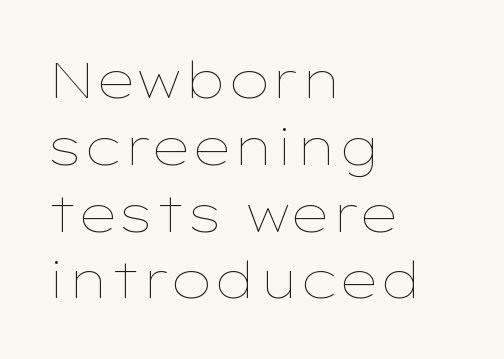
Q: Is the text bold? A: No.
Q: Is the text italic (slanted)? A: No, it is upright.
Q: Is the text underlined? A: No.
Q: How is the paragraph aligned? A: Left-aligned.
Q: Is the spacing between letters normal or unusually wide? A: Normal.
Q: Is the spacing between lines tight, normal or loose? A: Normal.
Q: Width (condensed, normal, or wide)? A: Wide.
Q: Stroke contrast? A: Low.
Q: x-height? A: Medium.
Q: Monospaced? A: No.
